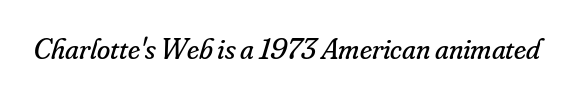
The image shows 30 px regular-weight serif type, italic (leaning right); set normal letter spacing, not underlined; low stroke contrast and a small x-height.
